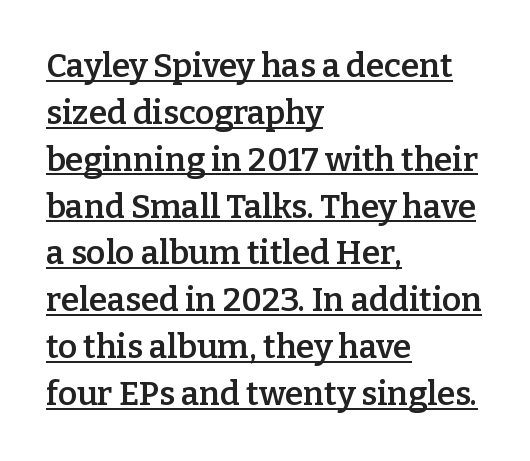
The typesetting leans somewhat heavy: a semibold. Serif or sans? Serif — the stroke terminals have little feet. Here the glyphs are tracked normally, forming tight word shapes. Line spacing here is normal. These lines are rendered in a variable-pitch font. Students, observe the line beneath the letters — that is underlining.
